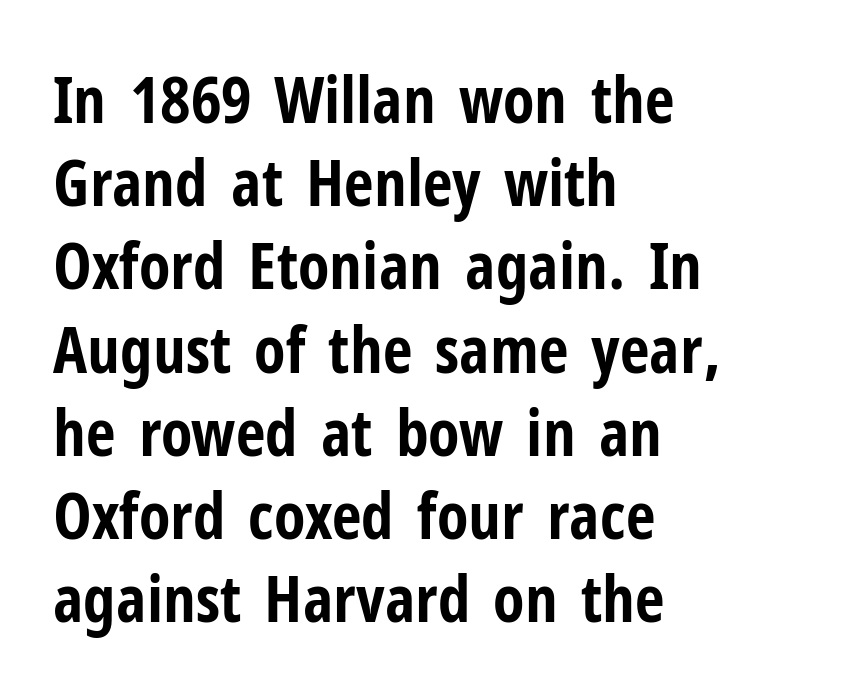
Q: Is the text bold? A: Yes.
Q: Is the text italic (slanted)? A: No, it is upright.
Q: Is the typeface a serif or a sans-serif typeface? A: Sans-serif.
Q: Is the text underlined? A: No.
Q: How is the paragraph aligned? A: Left-aligned.
Q: Is the spacing between letters normal or unusually wide? A: Normal.
Q: Is the spacing between lines tight, normal or loose? A: Normal.
Q: Width (condensed, normal, or wide)? A: Condensed.
Q: Stroke contrast? A: Low.
Q: x-height? A: Medium.
Q: Monospaced? A: No.
